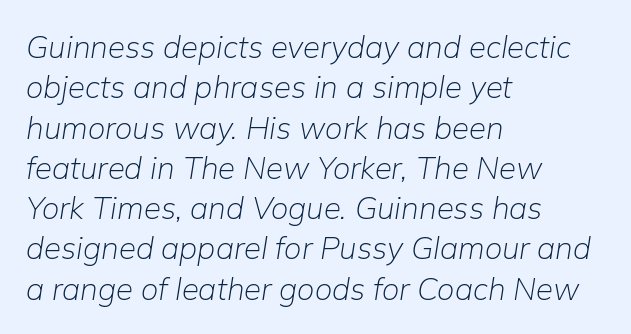
Q: Is the text bold? A: No.
Q: Is the text italic (slanted)? A: Yes, it leans right by about 9 degrees.
Q: Is the text underlined? A: No.
Q: How is the paragraph aligned? A: Left-aligned.
Q: Is the spacing between letters normal or unusually wide? A: Normal.
Q: Is the spacing between lines tight, normal or loose? A: Normal.
Q: Width (condensed, normal, or wide)? A: Normal.
Q: Stroke contrast? A: Low.
Q: x-height? A: Medium.
Q: Monospaced? A: No.
